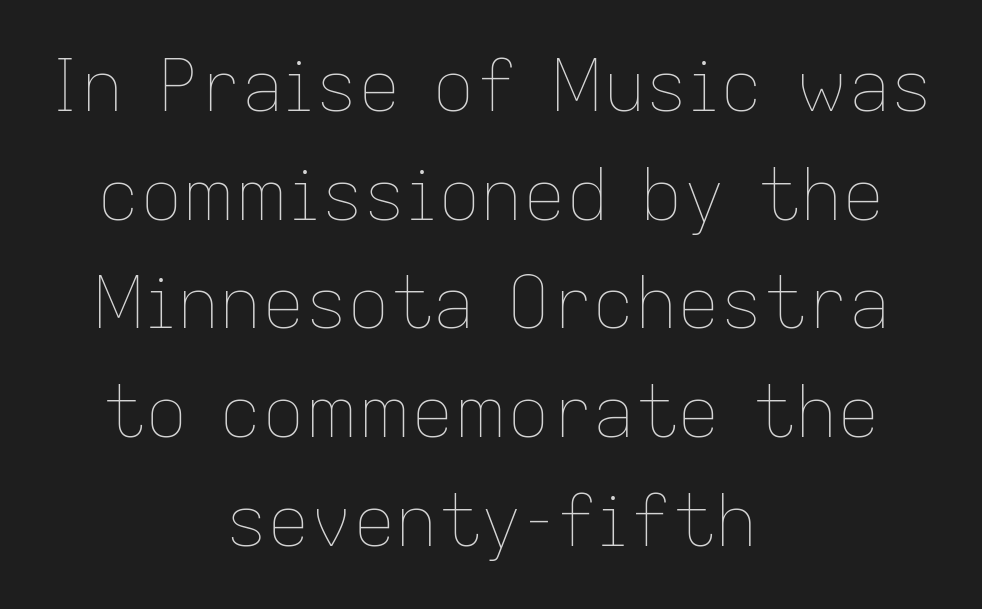
Reading down the column, the eye jumps a familiar distance to each next line. Do the characters align in a grid? No, the font is proportional. Glance below the letters and you will spot only blank space. Stroke mass is kept to a normal reading level or below. The font's upright variant was chosen for this text. The letters sit at their default tracking, neither squeezed nor spread.
